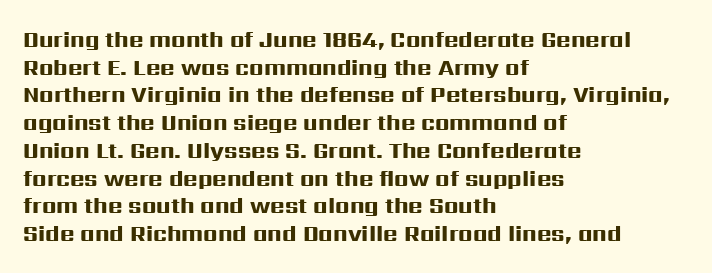
Q: Is the text bold? A: Yes.
Q: Is the text italic (slanted)? A: No, it is upright.
Q: Is the text underlined? A: No.
Q: How is the paragraph aligned? A: Left-aligned.
Q: Is the spacing between letters normal or unusually wide? A: Normal.
Q: Is the spacing between lines tight, normal or loose? A: Normal.
